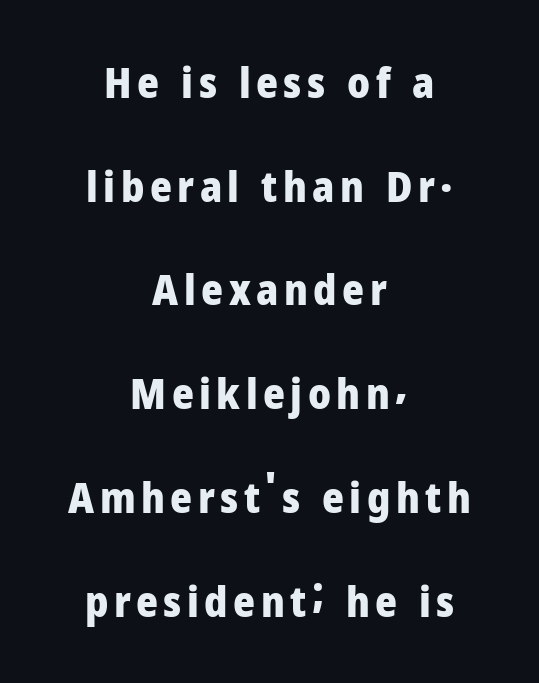
The image shows 42 px heavy sans-serif type, upright; set centered, loose line spacing (2.47x), not underlined; low stroke contrast and a medium x-height.
